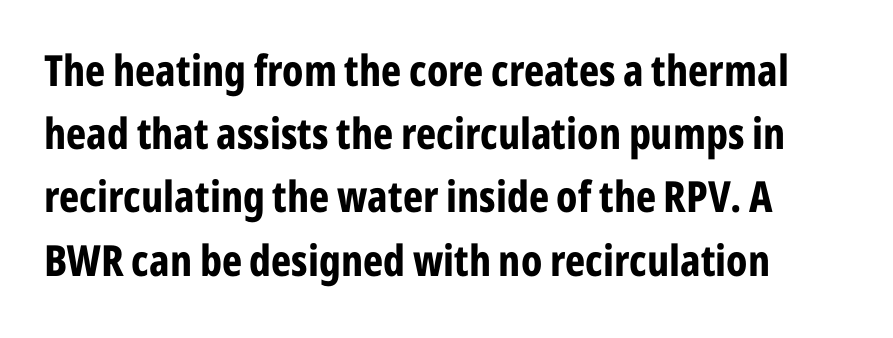
The image shows 43 px bold, condensed sans-serif type, upright; set normal line spacing (1.47x), normal letter spacing, not underlined; low stroke contrast and a medium x-height.
